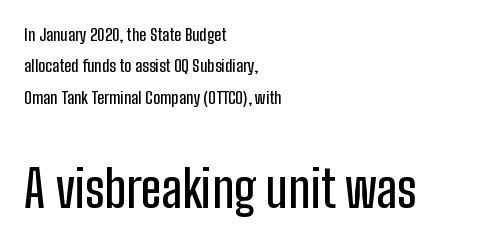
Q: Is the text italic (slanted)? A: No, it is upright.
Q: Is the typeface a serif or a sans-serif typeface? A: Sans-serif.
Q: Is the text underlined? A: No.
Q: How is the paragraph aligned? A: Left-aligned.
Q: Is the spacing between letters normal or unusually wide? A: Normal.
Q: Which block of text is set in a larger size, the first (top) or the second (bottom)? A: The second (bottom) one.
Q: Width (condensed, normal, or wide)? A: Condensed.
Q: Stroke contrast? A: Low.
Q: x-height? A: Medium.
Q: Monospaced? A: No.
